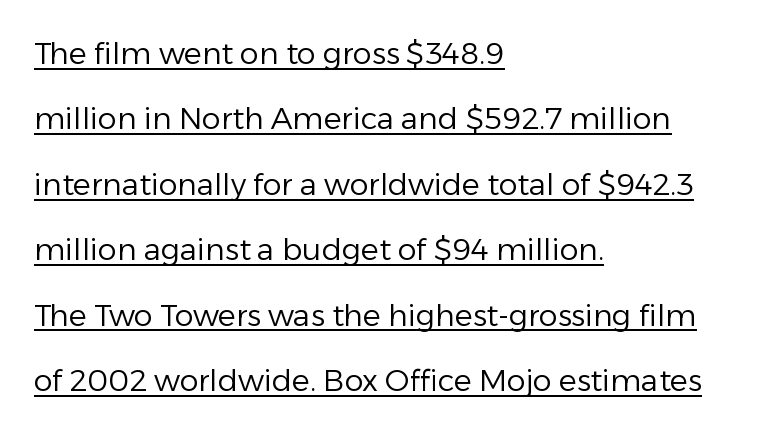
The image shows 30 px regular-weight sans-serif type, upright; set left-aligned, loose line spacing (2.18x), normal letter spacing, underlined; low stroke contrast and a medium x-height.
